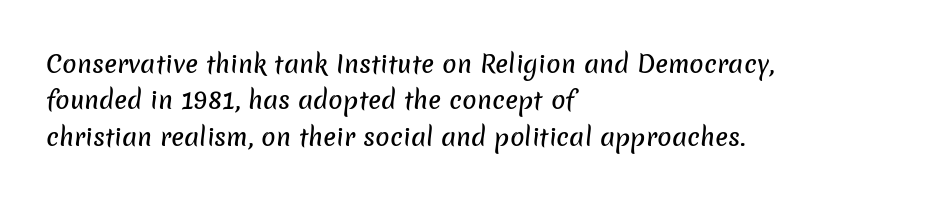
Q: Is the text underlined? A: No.
Q: How is the paragraph aligned? A: Left-aligned.
Q: Is the spacing between letters normal or unusually wide? A: Normal.
Q: Is the spacing between lines tight, normal or loose? A: Normal.
